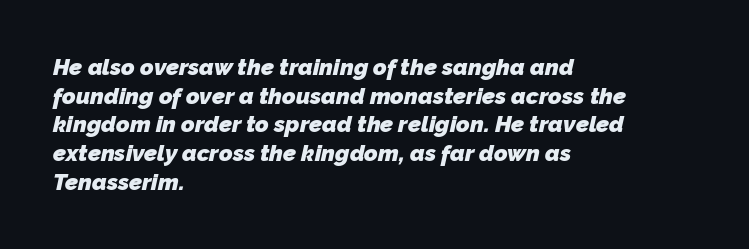
{"bold": "yes", "underline": "no", "align": "left", "line_spacing": "normal", "line_spacing_ratio": 1.25, "letter_spacing": "normal", "letter_spacing_em": 0.0, "glyph_px": 23}
